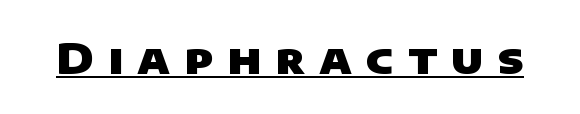
The rendered words wear a rule along their underside. A typesetter would label this face a sans. Look at the tracking — it's clearly loosened, letters drifting apart. The face used here is proportionally spaced, like ordinary book or web type.
